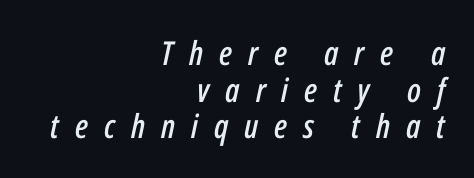
The rag falls on the left side of this text block. The passage shown has open, widely tracked lettering throughout. There's an unmistakable incline to the writing here. Type without underlining. Very little white space separates one row of letters from the next.
